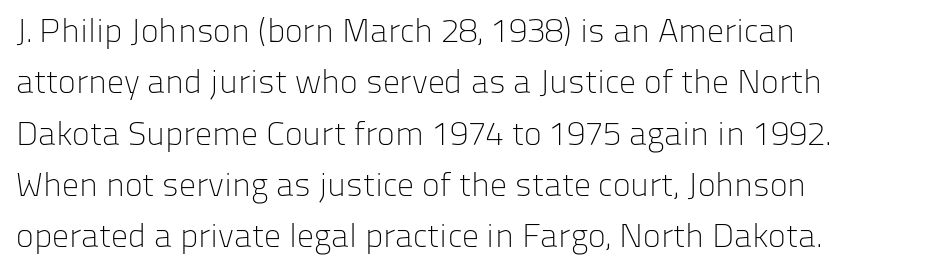
The image shows 34 px light sans-serif type, upright; set left-aligned, normal line spacing (1.51x), normal letter spacing, not underlined; low stroke contrast and a medium x-height.
